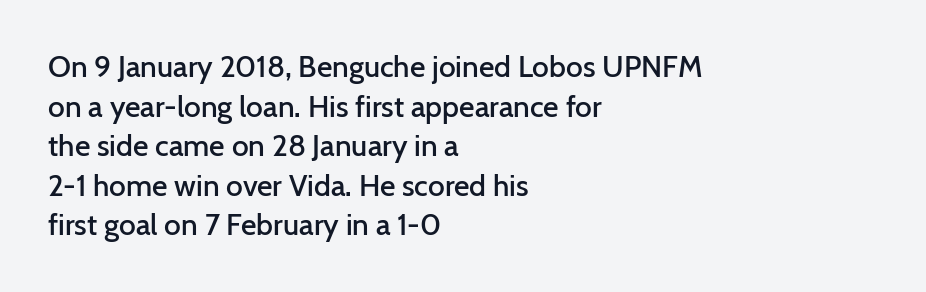
{"serif": "no", "italic": "no", "bold": "semi", "weight": "semibold", "width": "normal", "stroke_contrast": "low", "x_height": "medium", "monospaced": "no", "underline": "no", "align": "left", "line_spacing": "normal", "line_spacing_ratio": 1.32, "letter_spacing": "normal", "letter_spacing_em": 0.0, "glyph_px": 30}
